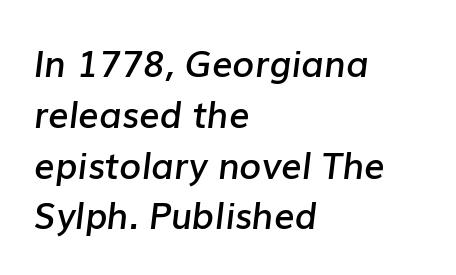
The image shows 36 px semibold type, italic (leaning right); set left-aligned, normal line spacing (1.41x), normal letter spacing, not underlined; low stroke contrast and a medium x-height.
